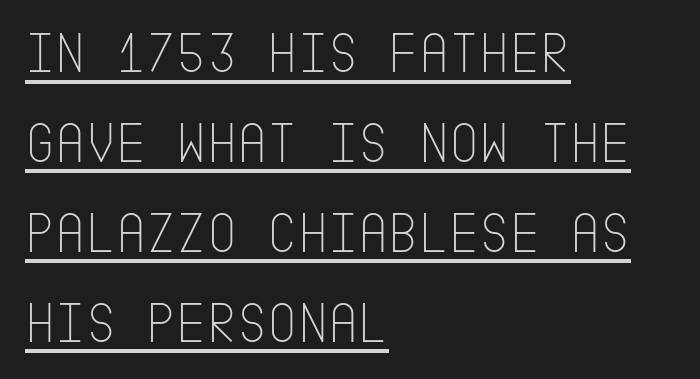
The image shows 58 px thin, condensed sans-serif type, upright; set left-aligned, normal line spacing (1.55x), normal letter spacing, underlined; low stroke contrast and a large x-height.
